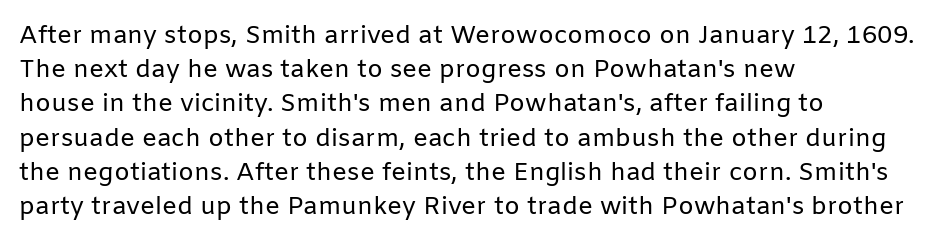
The image shows 25 px text type, upright; set left-aligned, normal line spacing (1.37x), normal letter spacing, not underlined.
